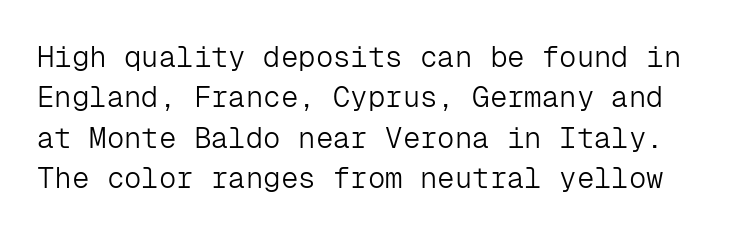
The image shows 29 px light sans-serif type, upright, monospaced; set normal line spacing (1.39x), normal letter spacing, not underlined; low stroke contrast and a medium x-height.
